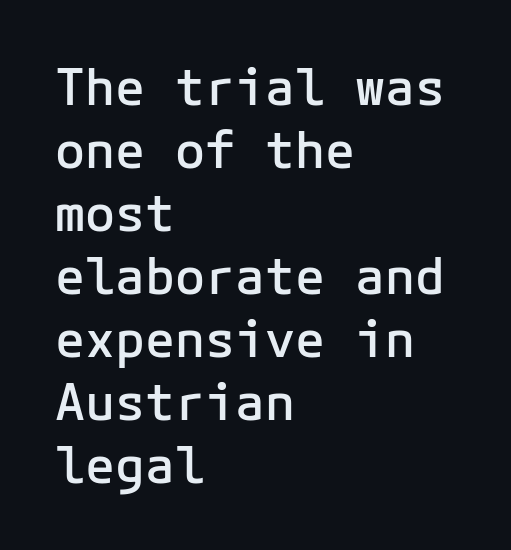
{"serif": "no", "italic": "no", "bold": "semi", "weight": "semibold", "width": "normal", "stroke_contrast": "low", "x_height": "medium", "underline": "no", "align": "left", "line_spacing": "normal", "line_spacing_ratio": 1.26, "letter_spacing": "normal", "letter_spacing_em": 0.0, "glyph_px": 50}
